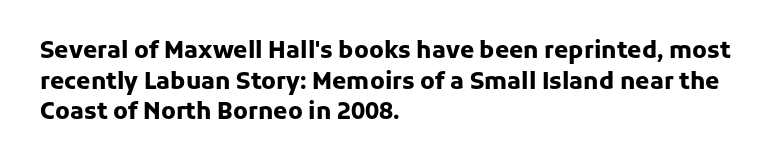
{"italic": "no", "bold": "yes", "underline": "no", "align": "left", "line_spacing": "normal", "line_spacing_ratio": 1.33, "letter_spacing": "normal", "letter_spacing_em": 0.0, "glyph_px": 23}
